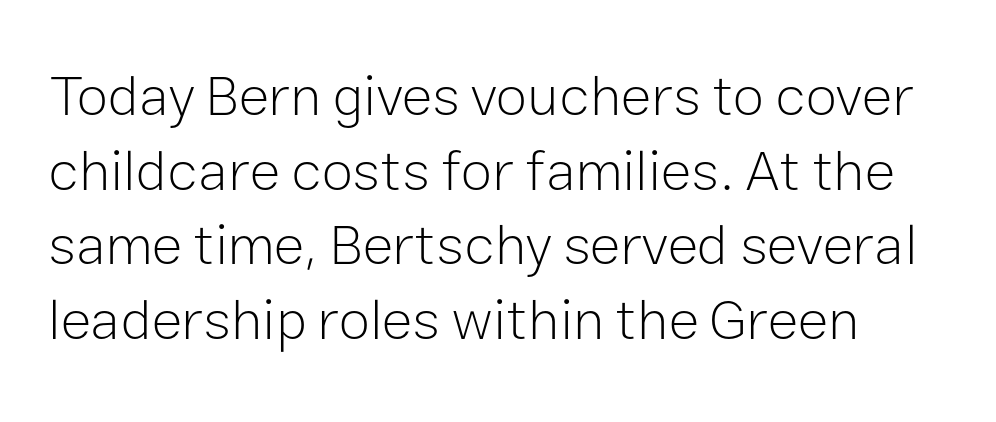
Q: Is the text bold? A: No.
Q: Is the text italic (slanted)? A: No, it is upright.
Q: Is the typeface a serif or a sans-serif typeface? A: Sans-serif.
Q: Is the text underlined? A: No.
Q: Is the spacing between letters normal or unusually wide? A: Normal.
Q: Is the spacing between lines tight, normal or loose? A: Normal.
Q: Width (condensed, normal, or wide)? A: Normal.
Q: Stroke contrast? A: Low.
Q: x-height? A: Medium.
Q: Monospaced? A: No.
